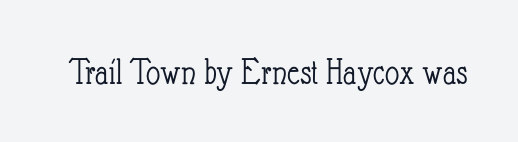
Every stem runs plumb, perpendicular to the baseline. Looks like regular typesetting: each glyph gets only the width it needs. Each row of text sits above clean, open space. This sample uses plain, unmodified letter spacing. These glyphs show unthickened strokes, regular width or finer.
